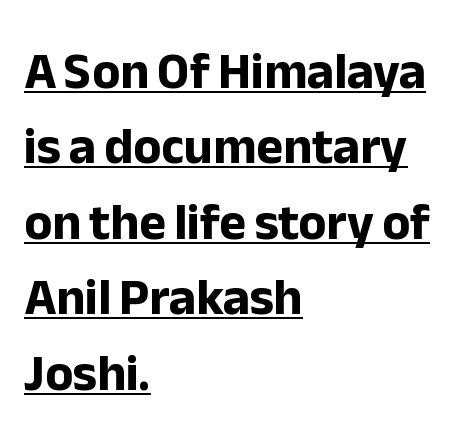
Q: Is the text bold? A: Yes.
Q: Is the text italic (slanted)? A: No, it is upright.
Q: Is the typeface a serif or a sans-serif typeface? A: Sans-serif.
Q: Is the text underlined? A: Yes.
Q: How is the paragraph aligned? A: Left-aligned.
Q: Is the spacing between letters normal or unusually wide? A: Normal.
Q: Is the spacing between lines tight, normal or loose? A: Normal.
Q: Width (condensed, normal, or wide)? A: Normal.
Q: Stroke contrast? A: Low.
Q: x-height? A: Medium.
Q: Monospaced? A: No.
